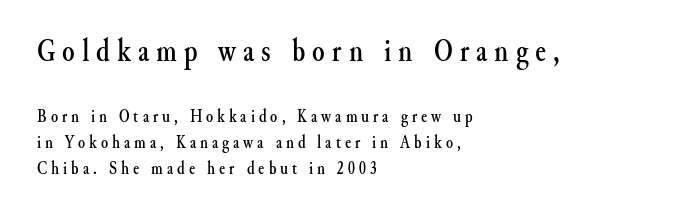
The image shows 32 px serif type, upright; set left-aligned, normal line spacing (1.43x), unusually wide letter spacing (+0.22 em), not underlined; the first (top) block is 1.78x larger; medium stroke contrast and a small x-height.
